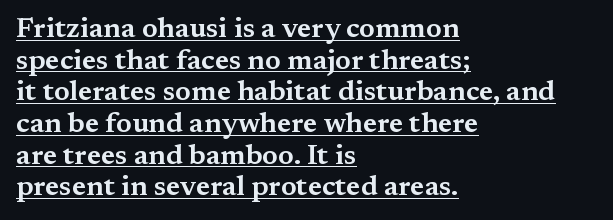
Every word sits above its own underline. Are there feet on the stems? There are — it's a serif. This sample trades vertical openness for compactness between lines. Designer's note — italics off, roman on. One-word summary of the alignment: left.
